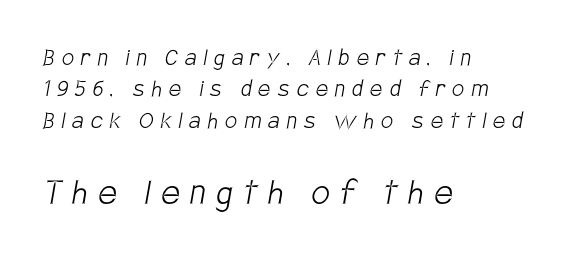
The image shows 41 px light, condensed sans-serif type; set left-aligned, line spacing 1.16x, unusually wide letter spacing (+0.27 em), not underlined; the second (bottom) block is 1.52x larger; low stroke contrast and a large x-height.
